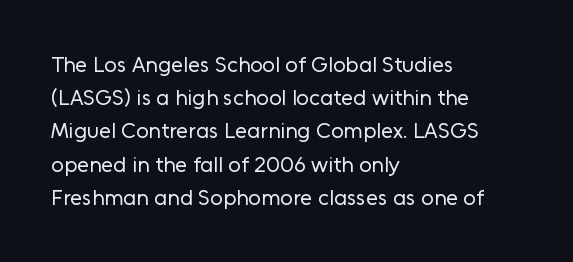
The image shows 22 px text type, upright; set left-aligned, normal line spacing (1.51x), normal letter spacing, not underlined.
